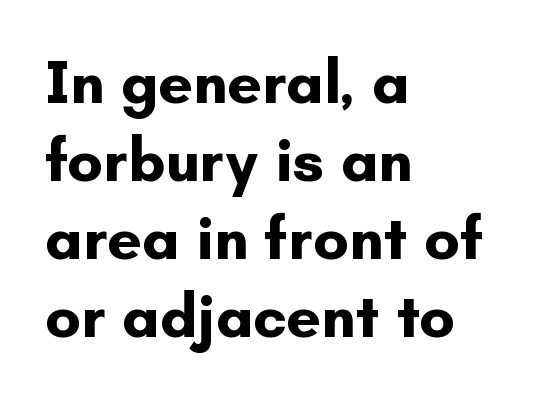
{"serif": "no", "italic": "no", "bold": "yes", "weight": "bold", "width": "normal", "stroke_contrast": "low", "x_height": "small", "monospaced": "no", "underline": "no", "align": "left", "line_spacing": "normal", "line_spacing_ratio": 1.28, "letter_spacing": "normal", "letter_spacing_em": 0.0, "glyph_px": 61}
